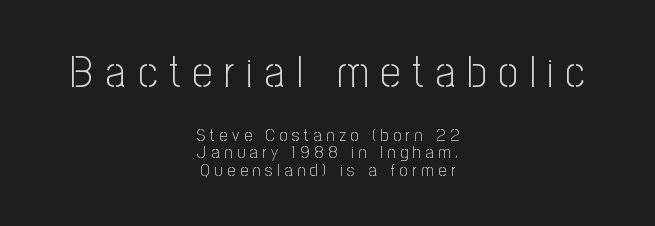
{"serif": "no", "italic": "no", "bold": "no", "weight": "light", "width": "condensed", "stroke_contrast": "low", "x_height": "medium", "monospaced": "no", "underline": "no", "align": "center", "line_spacing": "tight", "line_spacing_ratio": 0.97, "letter_spacing": "wide", "letter_spacing_em": 0.26, "larger_block": "first", "size_ratio": 2.5, "glyph_px": 45}
